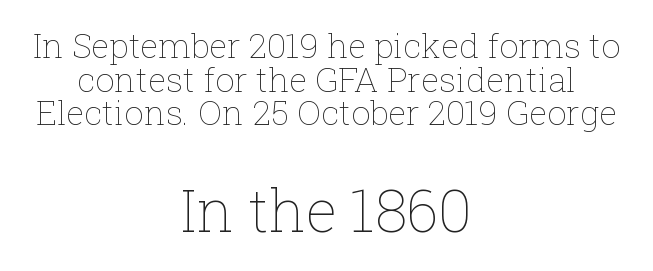
The rendering uses natural spacing where letterforms have individual widths. Inter-character spacing is left at the font's built-in metrics. These lines are centered, leaving both edges ragged. Typesetter's note — lower block bumped up in size, upper block left smaller. The passage shown is not bold in any degree.
